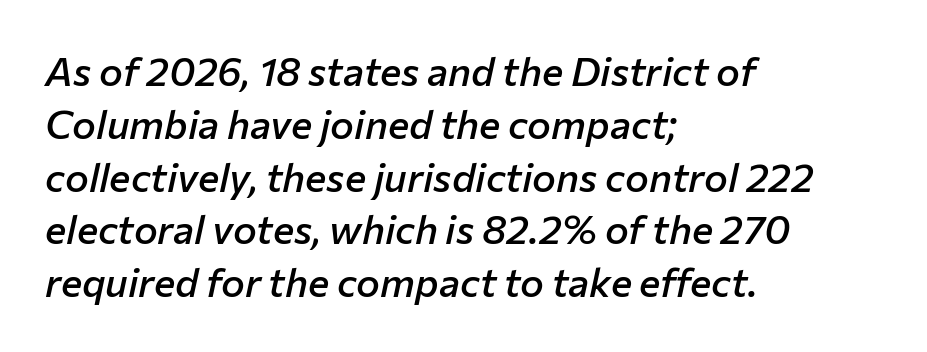
The image shows 40 px semibold type, italic (leaning right); set left-aligned, normal line spacing (1.32x), normal letter spacing, not underlined; low stroke contrast and a medium x-height.
